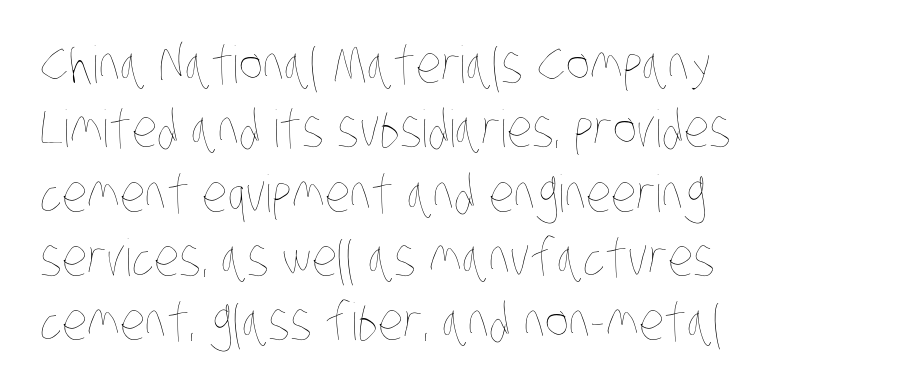
A light-to-regular cut is what we see here. Rows of type keep a routine distance in the vertical direction. Letter spacing: default. Honestly, there is no underline to notice here at all.
